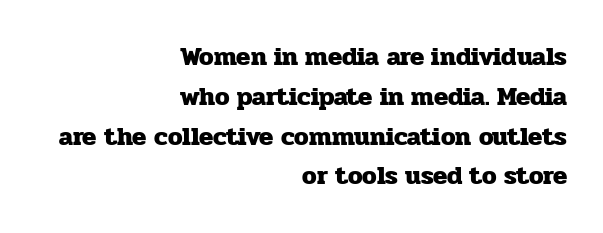
Q: Is the text bold? A: Yes.
Q: Is the text italic (slanted)? A: No, it is upright.
Q: Is the text underlined? A: No.
Q: How is the paragraph aligned? A: Right-aligned.
Q: Is the spacing between letters normal or unusually wide? A: Normal.
Q: Is the spacing between lines tight, normal or loose? A: Normal.
